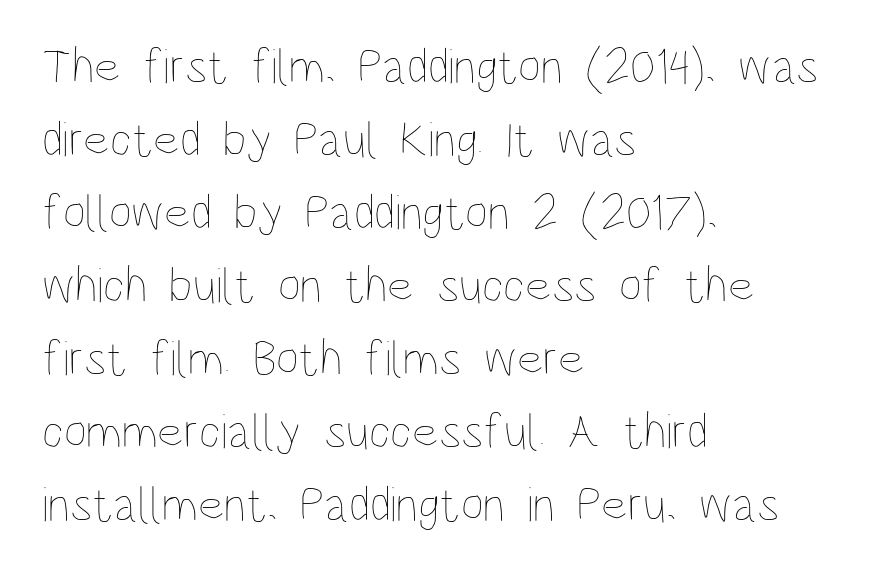
{"italic": "no", "bold": "no", "weight": "thin", "width": "condensed", "stroke_contrast": "low", "x_height": "large", "monospaced": "no", "underline": "no", "align": "left", "line_spacing": "normal", "line_spacing_ratio": 1.46, "letter_spacing": "normal", "letter_spacing_em": 0.0, "glyph_px": 50}
